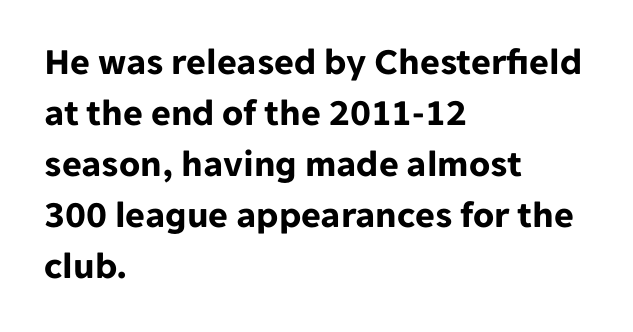
{"serif": "no", "italic": "no", "bold": "yes", "weight": "bold", "width": "normal", "stroke_contrast": "low", "x_height": "medium", "monospaced": "no", "underline": "no", "align": "left", "line_spacing": "normal", "line_spacing_ratio": 1.34, "letter_spacing": "normal", "letter_spacing_em": 0.0, "glyph_px": 38}
